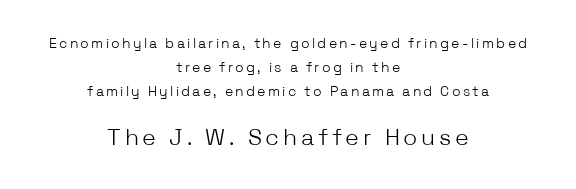
{"italic": "no", "bold": "no", "underline": "no", "align": "center", "line_spacing_ratio": 1.71, "larger_block": "second", "size_ratio": 1.64, "glyph_px": 23}
